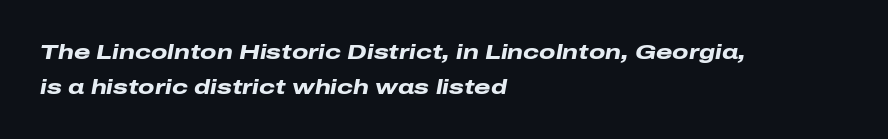
The image shows 21 px bold type, italic (leaning right); set left-aligned, normal line spacing (1.66x), normal letter spacing, not underlined.
